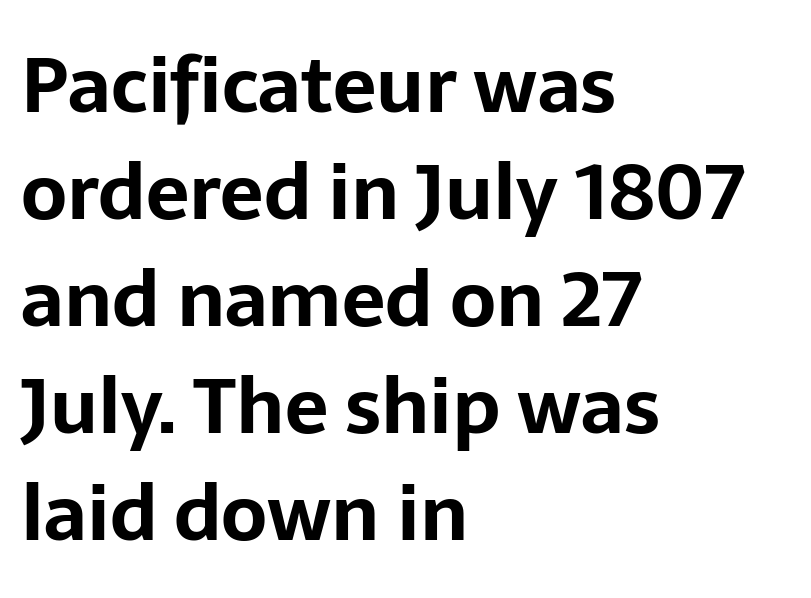
Q: Is the text bold? A: Yes.
Q: Is the text italic (slanted)? A: No, it is upright.
Q: Is the typeface a serif or a sans-serif typeface? A: Sans-serif.
Q: Is the text underlined? A: No.
Q: How is the paragraph aligned? A: Left-aligned.
Q: Is the spacing between letters normal or unusually wide? A: Normal.
Q: Is the spacing between lines tight, normal or loose? A: Normal.
Q: Width (condensed, normal, or wide)? A: Normal.
Q: Stroke contrast? A: Low.
Q: x-height? A: Medium.
Q: Monospaced? A: No.
